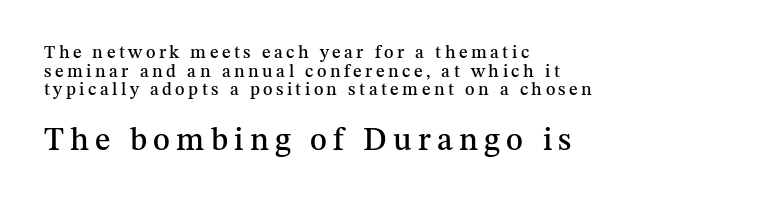
{"serif": "yes", "italic": "no", "width": "normal", "stroke_contrast": "medium", "x_height": "medium", "monospaced": "no", "underline": "no", "align": "left", "line_spacing": "tight", "line_spacing_ratio": 1.03, "larger_block": "second", "size_ratio": 1.78, "glyph_px": 32}
